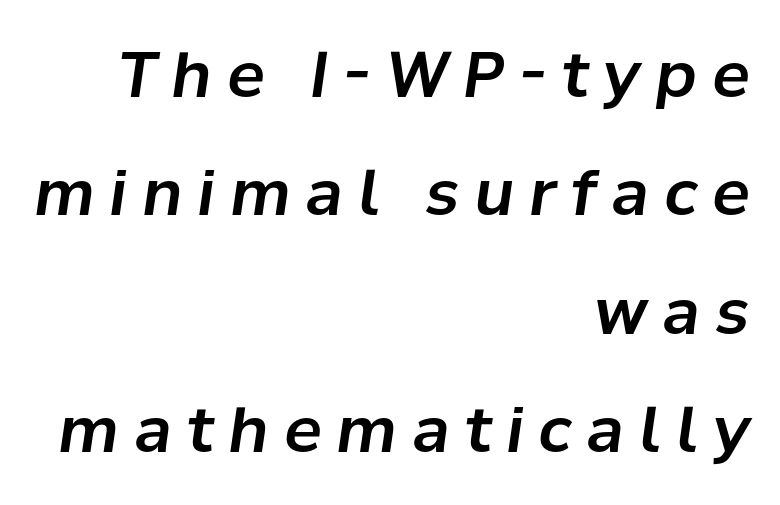
The tracking jumps out immediately: characters are airy and widely separated. A flush-right, rag-left setting is used for this passage. Anything drawn beneath the words? Only blank space. The face used here is proportionally spaced, like ordinary book or web type. Slant detected: the letters are inclined.
